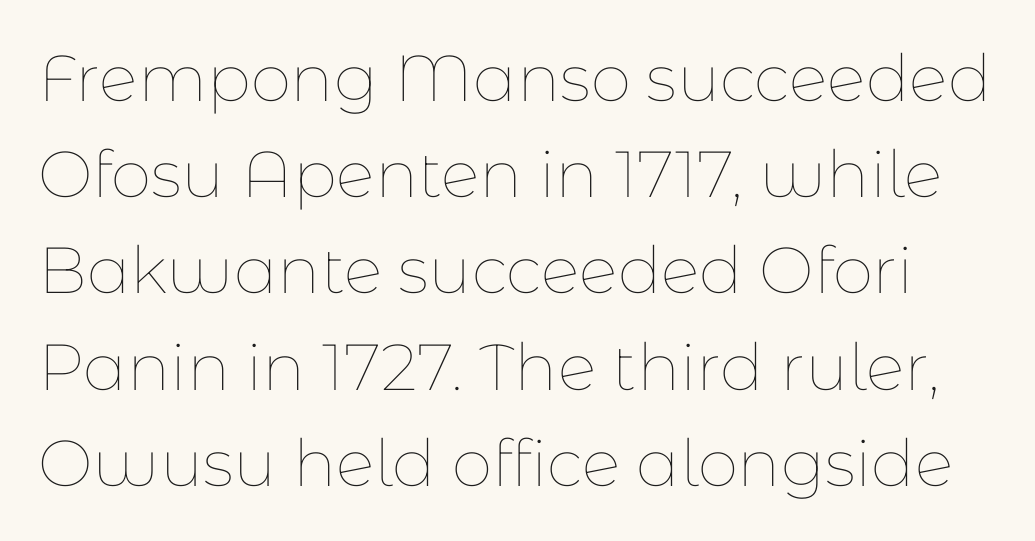
{"italic": "no", "bold": "no", "weight": "thin", "width": "normal", "stroke_contrast": "low", "x_height": "medium", "monospaced": "no", "underline": "no", "line_spacing": "normal", "line_spacing_ratio": 1.48, "letter_spacing": "normal", "letter_spacing_em": 0.0, "glyph_px": 65}
